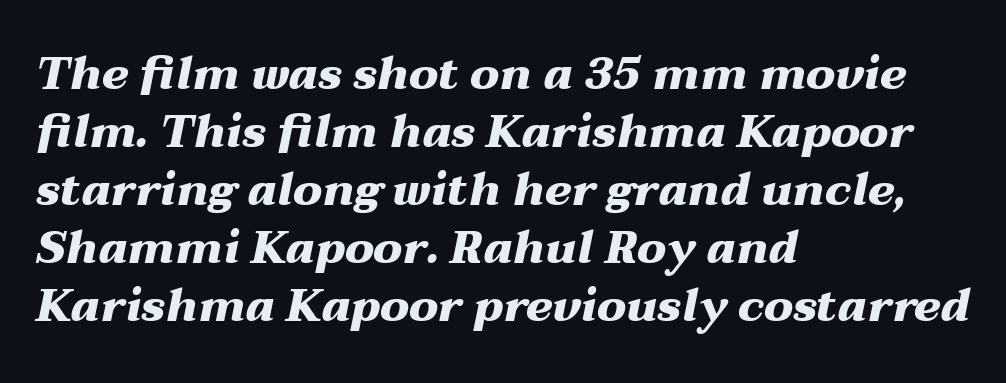
{"italic": "yes", "lean": "right", "slant_degrees": 12, "bold": "yes", "weight": "heavy", "width": "wide", "stroke_contrast": "medium", "x_height": "medium", "monospaced": "no", "underline": "no", "align": "left", "line_spacing": "normal", "line_spacing_ratio": 1.29, "letter_spacing": "normal", "letter_spacing_em": 0.0, "glyph_px": 45}
